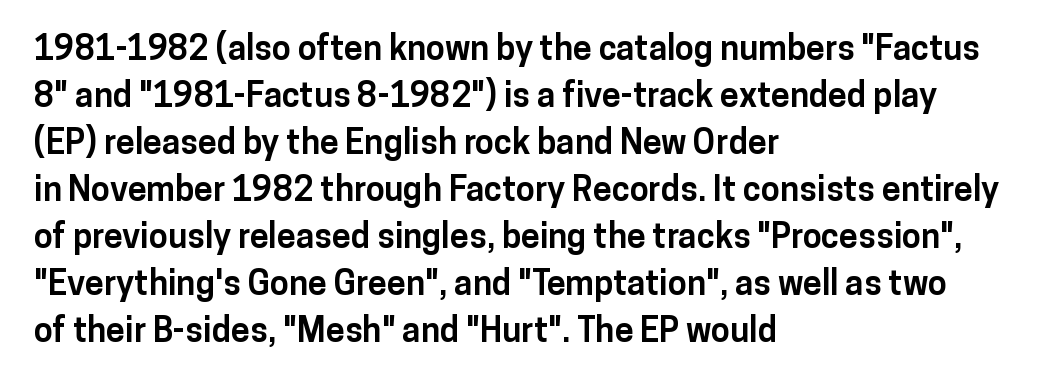
{"serif": "no", "italic": "no", "bold": "yes", "weight": "bold", "width": "normal", "stroke_contrast": "low", "x_height": "medium", "monospaced": "no", "underline": "no", "align": "left", "line_spacing": "normal", "line_spacing_ratio": 1.38, "letter_spacing": "normal", "letter_spacing_em": 0.0, "glyph_px": 34}
